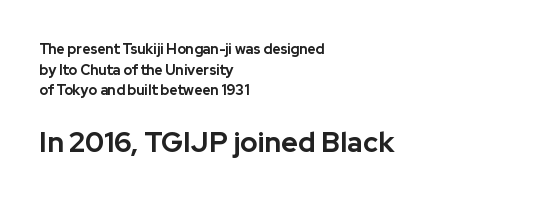
Q: Is the text bold? A: Yes.
Q: Is the text italic (slanted)? A: No, it is upright.
Q: Is the typeface a serif or a sans-serif typeface? A: Sans-serif.
Q: Is the text underlined? A: No.
Q: How is the paragraph aligned? A: Left-aligned.
Q: Is the spacing between letters normal or unusually wide? A: Normal.
Q: Is the spacing between lines tight, normal or loose? A: Normal.
Q: Which block of text is set in a larger size, the first (top) or the second (bottom)? A: The second (bottom) one.
Q: Width (condensed, normal, or wide)? A: Normal.
Q: Stroke contrast? A: Low.
Q: x-height? A: Medium.
Q: Monospaced? A: No.
